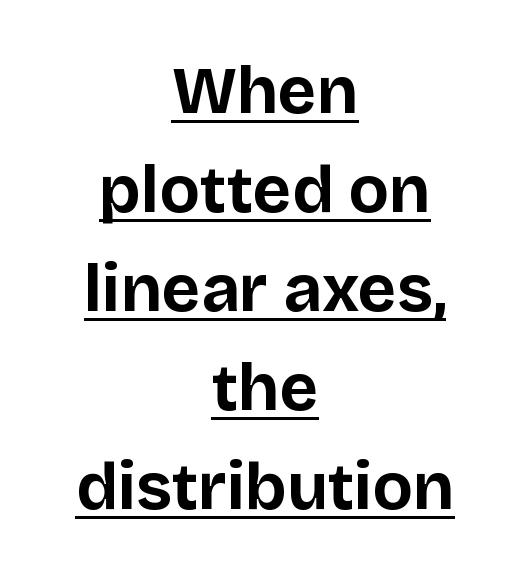
A typesetter would call this leading conventional body-copy spacing. A typesetter would call this proportional, since set widths differ per character. Descenders here cross a horizontal rule under the line. Ascenders rise straight up at ninety degrees. No extra tracking has been applied to these lines.
